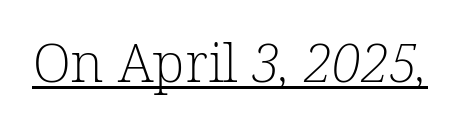
Q: Is the text bold? A: No.
Q: Is the typeface a serif or a sans-serif typeface? A: Serif.
Q: Is the text underlined? A: Yes.
Q: Is the spacing between letters normal or unusually wide? A: Normal.
Q: Width (condensed, normal, or wide)? A: Normal.
Q: Stroke contrast? A: Low.
Q: x-height? A: Medium.
Q: Monospaced? A: No.
